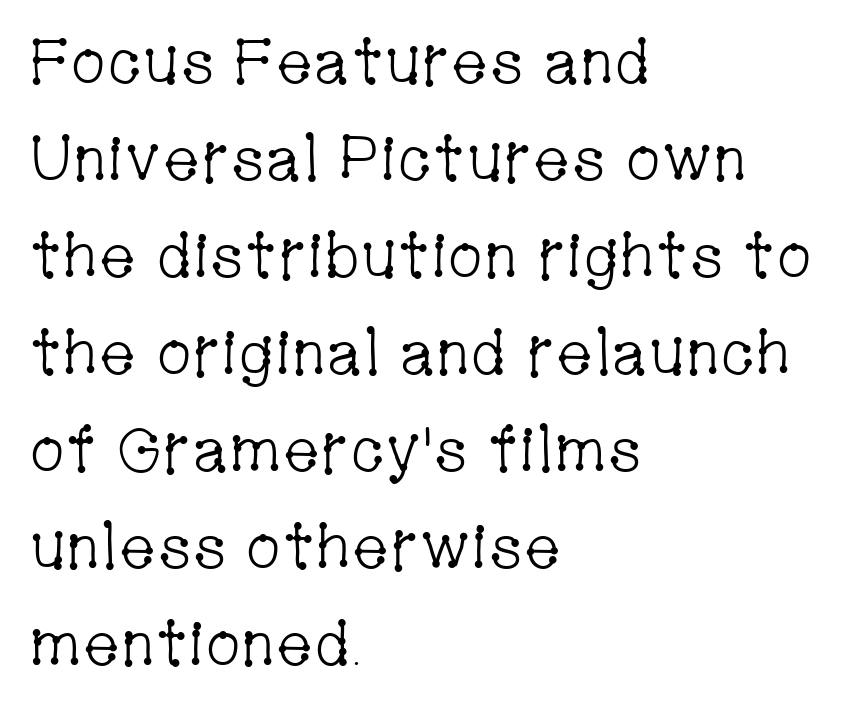
The axis of the letterforms is exactly vertical. Typographically, this falls in the serif category. Left-aligned paragraph, ragged on the right. The lines sit at an ordinary, default distance from one another. Compared with typical body copy, the letter spacing here is the same.
